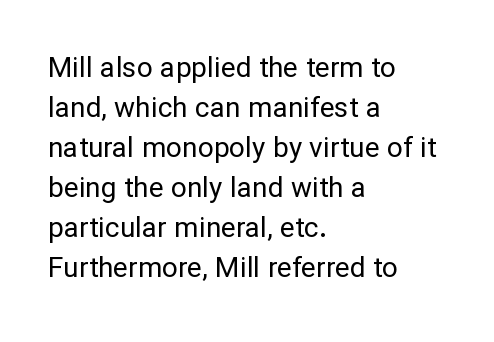
Q: Is the text bold? A: No.
Q: Is the text italic (slanted)? A: No, it is upright.
Q: Is the typeface a serif or a sans-serif typeface? A: Sans-serif.
Q: Is the text underlined? A: No.
Q: How is the paragraph aligned? A: Left-aligned.
Q: Is the spacing between letters normal or unusually wide? A: Normal.
Q: Is the spacing between lines tight, normal or loose? A: Normal.
Q: Width (condensed, normal, or wide)? A: Normal.
Q: Stroke contrast? A: Low.
Q: x-height? A: Medium.
Q: Monospaced? A: No.
